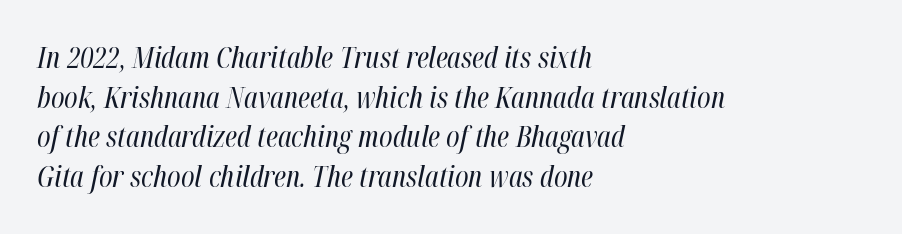
{"italic": "yes", "lean": "right", "slant_degrees": 12, "bold": "no", "weight": "regular", "width": "condensed", "stroke_contrast": "high", "x_height": "medium", "monospaced": "no", "underline": "no", "align": "left", "line_spacing": "normal", "line_spacing_ratio": 1.37, "letter_spacing": "normal", "letter_spacing_em": 0.0, "glyph_px": 29}
